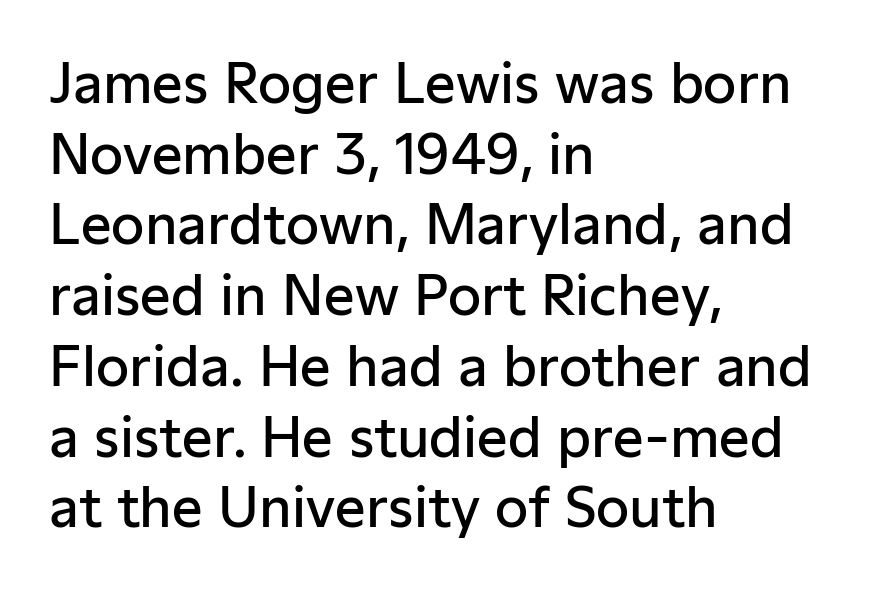
The image shows 54 px semibold sans-serif type, upright; set left-aligned, normal line spacing (1.31x), normal letter spacing, not underlined; low stroke contrast and a medium x-height.
